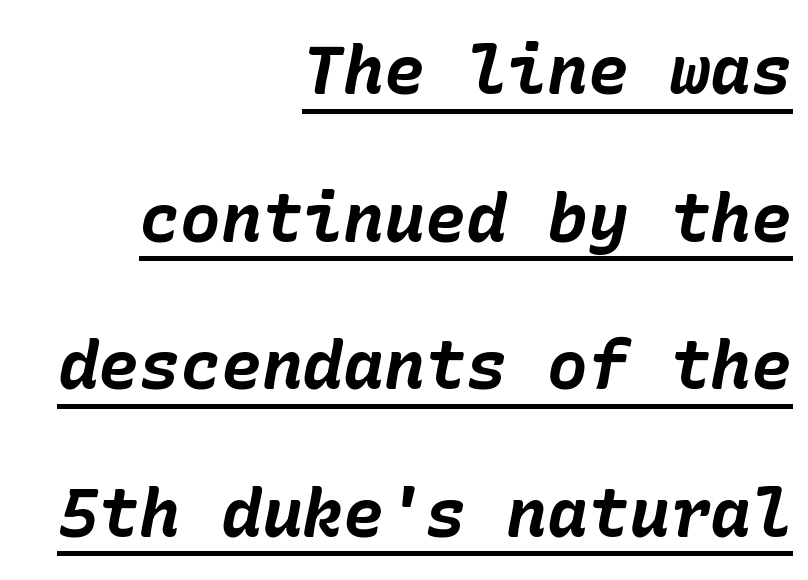
These lines stand farther apart than default settings would place them. Each line of the rendering has a horizontal stroke beneath the glyphs. Does the weight exceed regular? Yes, all the way to bold. Does extra space separate the letters? No, they use regular spacing.
